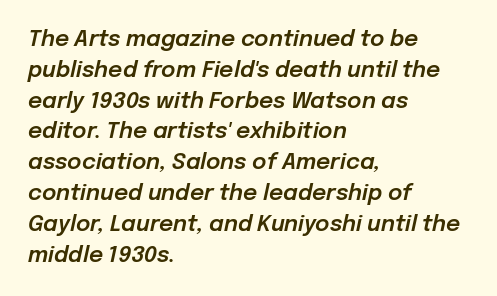
Q: Is the text italic (slanted)? A: Yes, it leans right by about 12 degrees.
Q: Is the text underlined? A: No.
Q: How is the paragraph aligned? A: Left-aligned.
Q: Is the spacing between letters normal or unusually wide? A: Normal.
Q: Is the spacing between lines tight, normal or loose? A: Normal.
